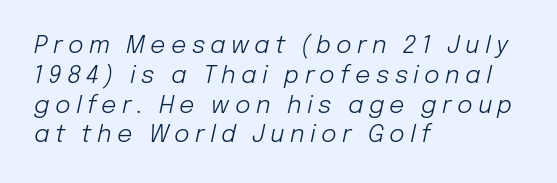
Q: Is the text bold? A: No.
Q: Is the text italic (slanted)? A: Yes, it leans right by about 12 degrees.
Q: Is the text underlined? A: No.
Q: How is the paragraph aligned? A: Left-aligned.
Q: Is the spacing between letters normal or unusually wide? A: Unusually wide.
